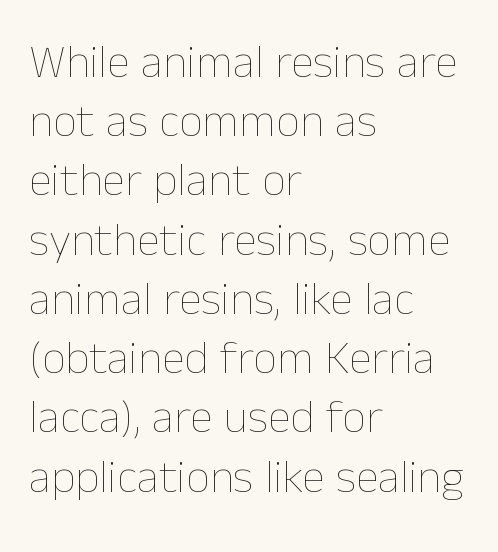
Q: Is the text bold? A: No.
Q: Is the text italic (slanted)? A: No, it is upright.
Q: Is the text underlined? A: No.
Q: How is the paragraph aligned? A: Left-aligned.
Q: Is the spacing between letters normal or unusually wide? A: Normal.
Q: Is the spacing between lines tight, normal or loose? A: Normal.
Q: Width (condensed, normal, or wide)? A: Normal.
Q: Stroke contrast? A: Low.
Q: x-height? A: Medium.
Q: Monospaced? A: No.
